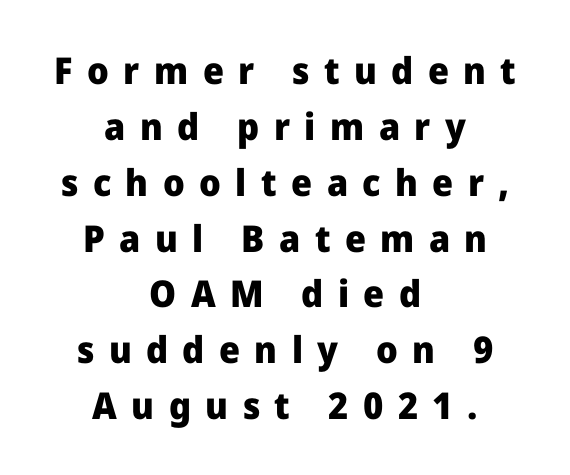
{"serif": "no", "italic": "no", "bold": "yes", "weight": "heavy", "width": "normal", "stroke_contrast": "low", "x_height": "medium", "monospaced": "no", "underline": "no", "align": "center", "line_spacing": "normal", "line_spacing_ratio": 1.51, "letter_spacing": "wide", "letter_spacing_em": 0.39, "glyph_px": 37}
